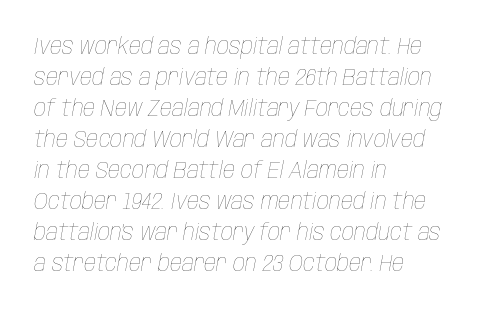
Where is the straight margin? On the left. This sample uses plain, unmodified letter spacing. Normally led — the rows are evenly, conventionally spaced. Ink coverage per letter is moderate at most.
